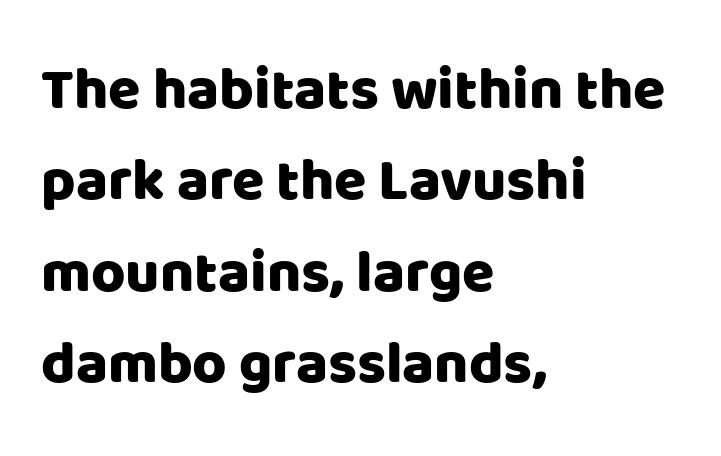
{"serif": "no", "italic": "no", "width": "normal", "stroke_contrast": "low", "x_height": "large", "monospaced": "no", "underline": "no", "align": "left", "line_spacing": "normal", "line_spacing_ratio": 1.55, "letter_spacing": "normal", "letter_spacing_em": 0.0, "glyph_px": 59}
